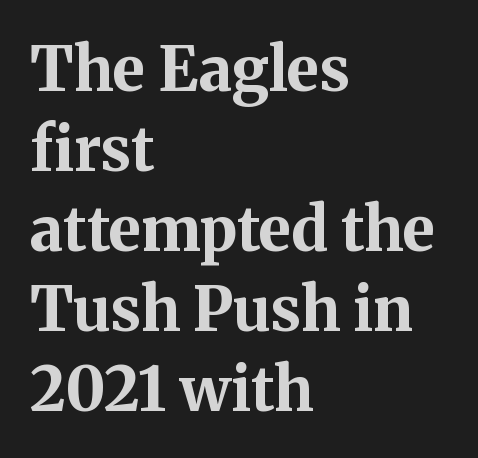
{"serif": "yes", "italic": "no", "bold": "yes", "weight": "bold", "width": "normal", "stroke_contrast": "medium", "x_height": "medium", "monospaced": "no", "underline": "no", "align": "left", "line_spacing": "normal", "line_spacing_ratio": 1.31, "letter_spacing": "normal", "letter_spacing_em": 0.0, "glyph_px": 61}
